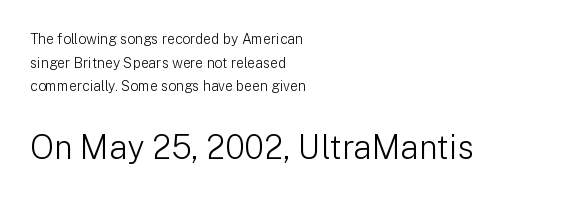
Grotesque or geometric, the face here clearly has no serifs. In terms of posture, this sample is upright. Heft: none added — not bold. Caption: multi-line text, flush left, ragged right. The words here are not underlined. In this sample the second text group is rendered at the bigger scale.
